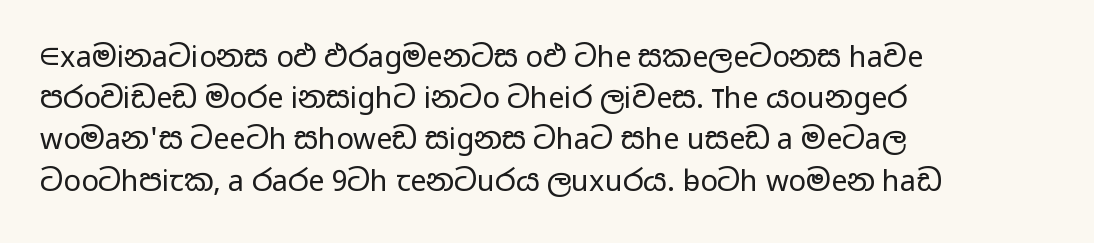
The image shows 29 px regular-weight, wide sans-serif type, upright; set left-aligned, normal line spacing (1.42x), normal letter spacing, not underlined; low stroke contrast and a medium x-height.
